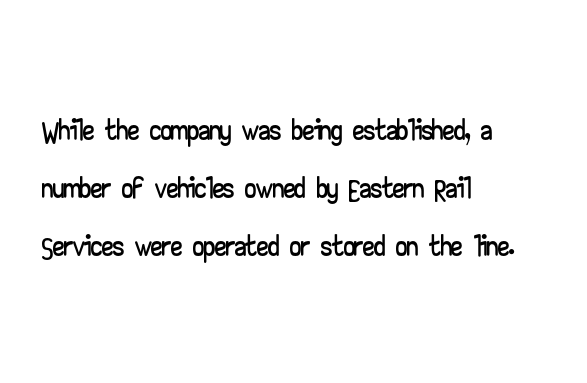
What kind of face is this? One without serifs — a sans. Note the varied advance widths — an 'i' is clearly narrower than an 'm'. The letters sit at their default tracking, neither squeezed nor spread. If you measured baseline to baseline, you'd find a middling distance.
